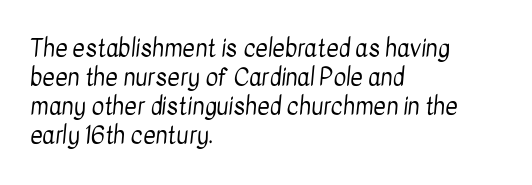
Q: Is the text bold? A: No.
Q: Is the text underlined? A: No.
Q: How is the paragraph aligned? A: Left-aligned.
Q: Is the spacing between letters normal or unusually wide? A: Normal.
